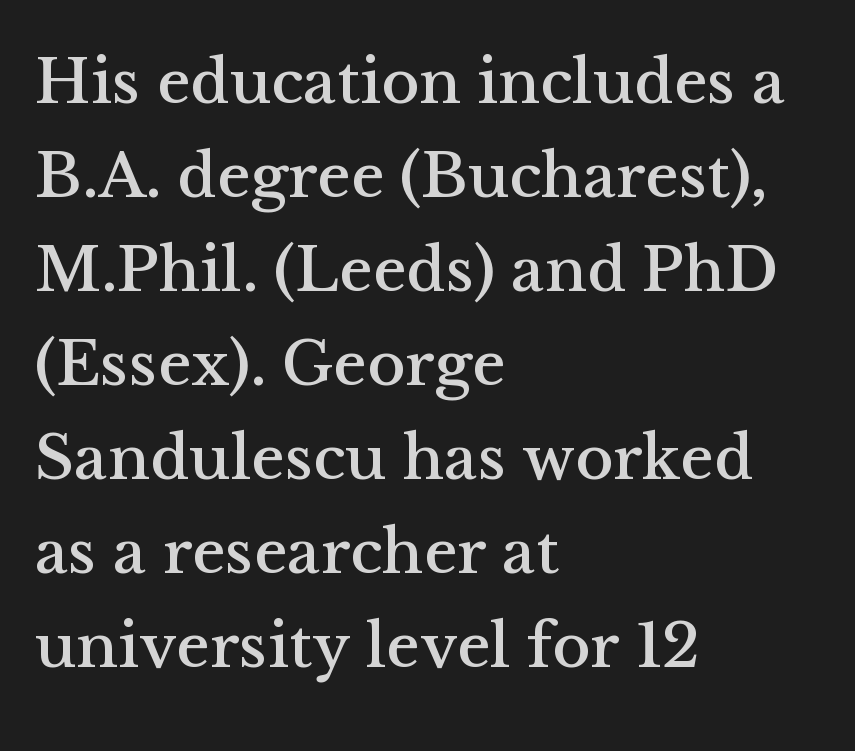
Q: Is the text italic (slanted)? A: No, it is upright.
Q: Is the typeface a serif or a sans-serif typeface? A: Serif.
Q: Is the text underlined? A: No.
Q: How is the paragraph aligned? A: Left-aligned.
Q: Is the spacing between letters normal or unusually wide? A: Normal.
Q: Is the spacing between lines tight, normal or loose? A: Normal.
Q: Width (condensed, normal, or wide)? A: Normal.
Q: Stroke contrast? A: Medium.
Q: x-height? A: Medium.
Q: Monospaced? A: No.
